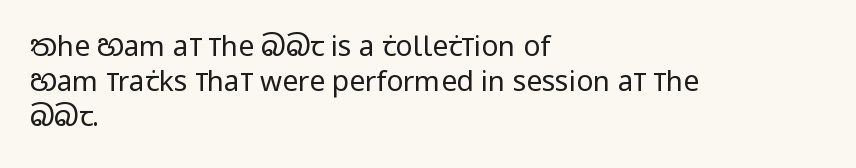
{"serif": "no", "italic": "no", "bold": "no", "weight": "regular", "width": "condensed", "stroke_contrast": "low", "x_height": "large", "monospaced": "no", "underline": "no", "align": "left", "line_spacing": "normal", "line_spacing_ratio": 1.25, "letter_spacing": "normal", "letter_spacing_em": 0.0, "glyph_px": 28}
